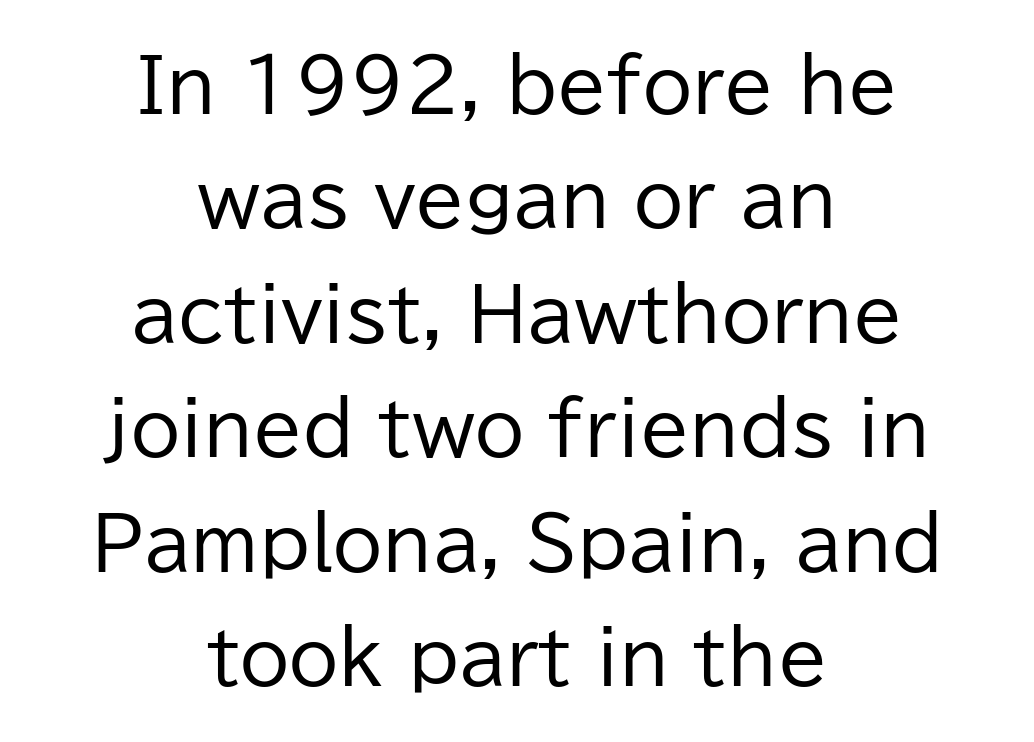
The image shows 72 px regular-weight sans-serif type, upright; set centered, normal line spacing (1.59x), normal letter spacing, not underlined; low stroke contrast and a medium x-height.
